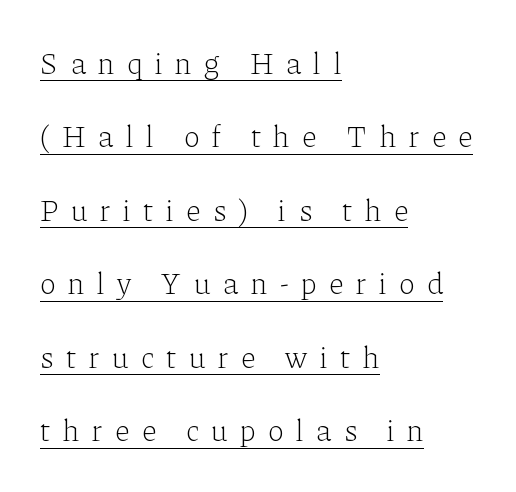
This is underlined copy, the kind a proofreader might mark for attention. There is plenty of visible air inserted between adjacent glyphs. Compared with typical paragraphs, the rows here are farther apart. Note: serifs present on the glyphs.
